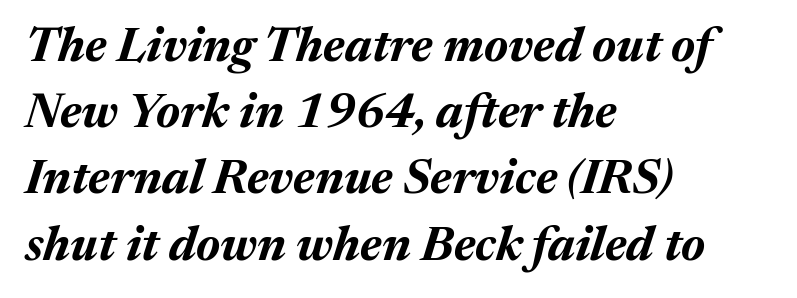
Q: Is the text bold? A: Yes.
Q: Is the text italic (slanted)? A: Yes, it leans right by about 17 degrees.
Q: Is the text underlined? A: No.
Q: How is the paragraph aligned? A: Left-aligned.
Q: Is the spacing between letters normal or unusually wide? A: Normal.
Q: Is the spacing between lines tight, normal or loose? A: Normal.
Q: Width (condensed, normal, or wide)? A: Normal.
Q: Stroke contrast? A: Medium.
Q: x-height? A: Medium.
Q: Monospaced? A: No.
